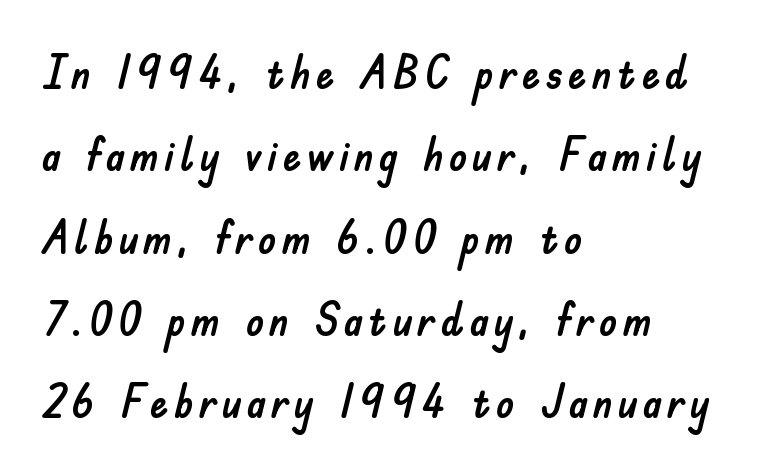
Q: Is the text italic (slanted)? A: Yes.
Q: Is the typeface a serif or a sans-serif typeface? A: Sans-serif.
Q: Is the text underlined? A: No.
Q: How is the paragraph aligned? A: Left-aligned.
Q: Width (condensed, normal, or wide)? A: Normal.
Q: Stroke contrast? A: Low.
Q: x-height? A: Small.
Q: Monospaced? A: No.
